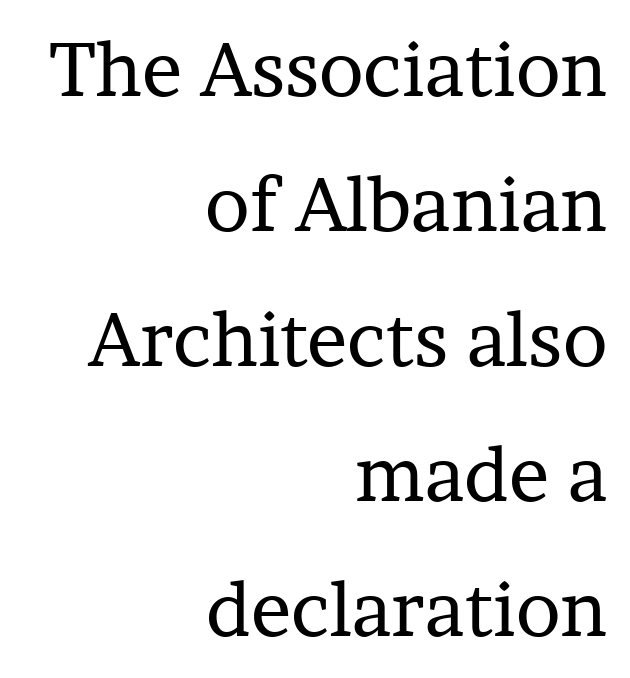
The image shows 75 px regular-weight serif type, upright; set right-aligned, line spacing 1.8x, normal letter spacing, not underlined; low stroke contrast and a medium x-height.
